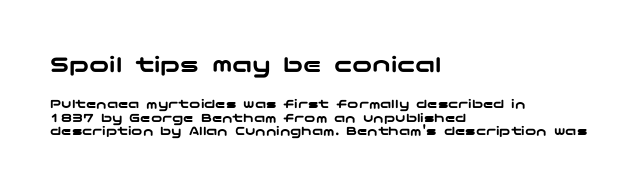
Q: Is the text italic (slanted)? A: No, it is upright.
Q: Is the text underlined? A: No.
Q: How is the paragraph aligned? A: Left-aligned.
Q: Is the spacing between letters normal or unusually wide? A: Normal.
Q: Is the spacing between lines tight, normal or loose? A: Tight.
Q: Which block of text is set in a larger size, the first (top) or the second (bottom)? A: The first (top) one.
